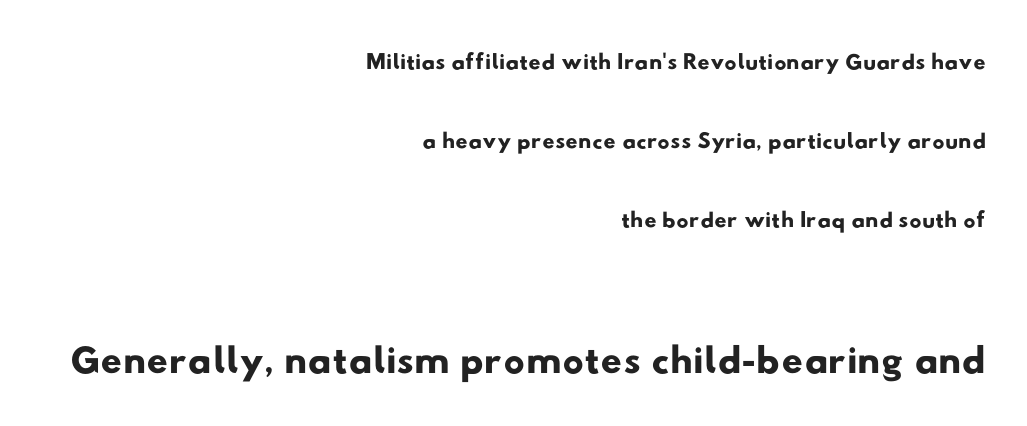
The image shows 59 px wide sans-serif type; set right-aligned, loose line spacing (2.32x), normal letter spacing, not underlined; the second (bottom) block is 1.74x larger; low stroke contrast and a small x-height.
